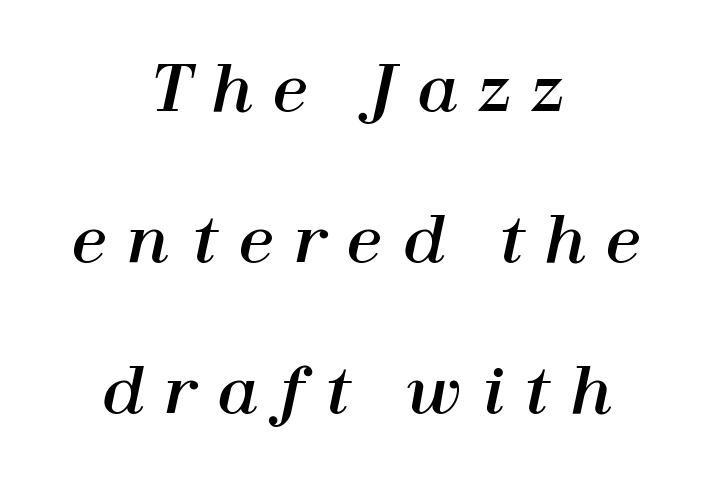
{"italic": "yes", "lean": "right", "slant_degrees": 12, "width": "normal", "stroke_contrast": "high", "x_height": "medium", "monospaced": "no", "underline": "no", "align": "center", "line_spacing": "loose", "line_spacing_ratio": 2.4, "letter_spacing": "wide", "letter_spacing_em": 0.33, "glyph_px": 63}
